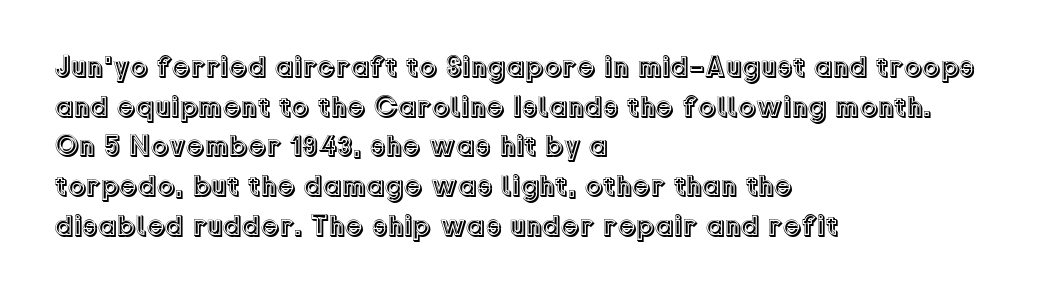
Designer's note — italics off, roman on. Is the letter spacing exaggerated? No — it looks like the ordinary default. Is the block centered? No — it sits flush against the left margin. Here the designer chose a conventional face with non-uniform glyph widths. Rule under the text: the space is simply empty.
